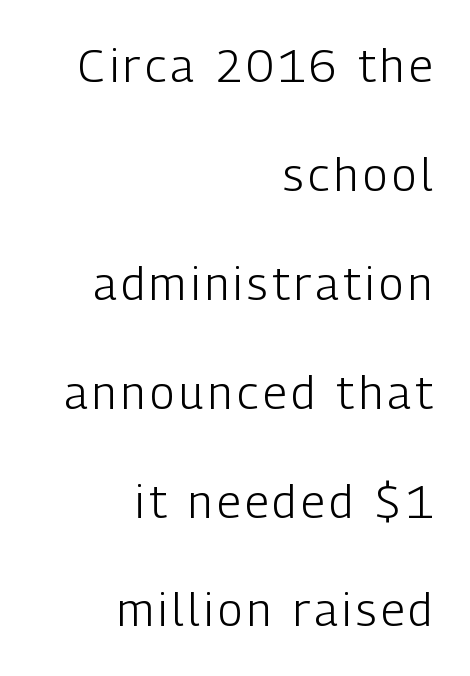
The image shows 45 px light, condensed sans-serif type, upright; set right-aligned, loose line spacing (2.42x), not underlined; low stroke contrast and a medium x-height.
